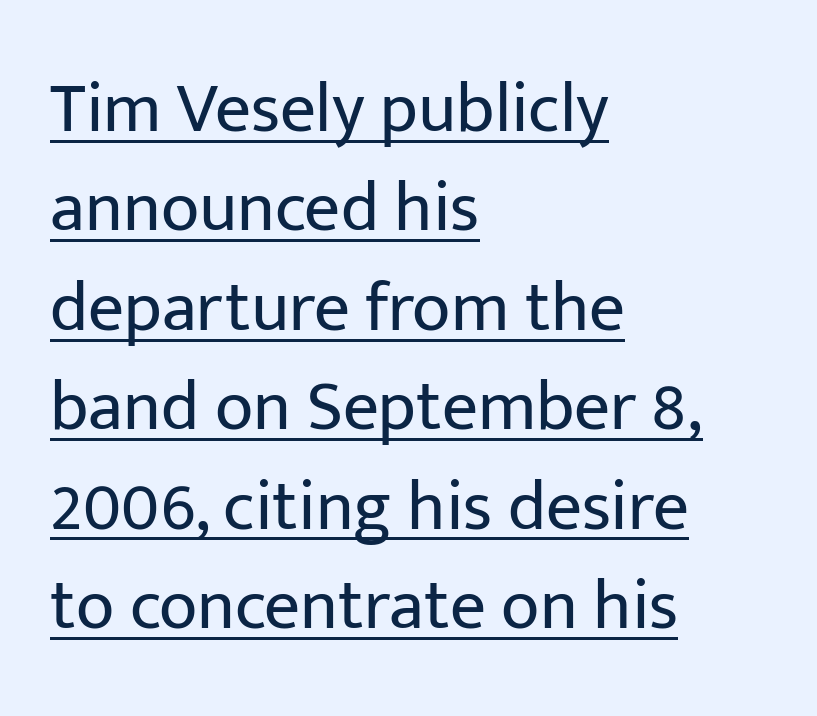
The rendering uses natural spacing where letterforms have individual widths. The lines are quadded left. Honestly, the letter spacing is just normal — you wouldn't notice it. The lines sit at an ordinary, default distance from one another. The letterforms sit at book weight or below.
